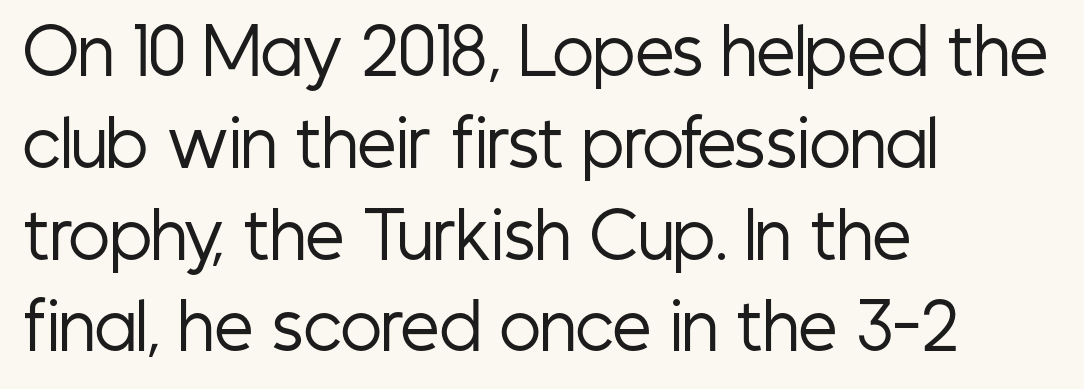
{"serif": "no", "italic": "no", "bold": "no", "weight": "regular", "width": "condensed", "stroke_contrast": "low", "x_height": "medium", "monospaced": "no", "underline": "no", "align": "left", "line_spacing": "normal", "line_spacing_ratio": 1.48, "letter_spacing": "normal", "letter_spacing_em": 0.0, "glyph_px": 62}
